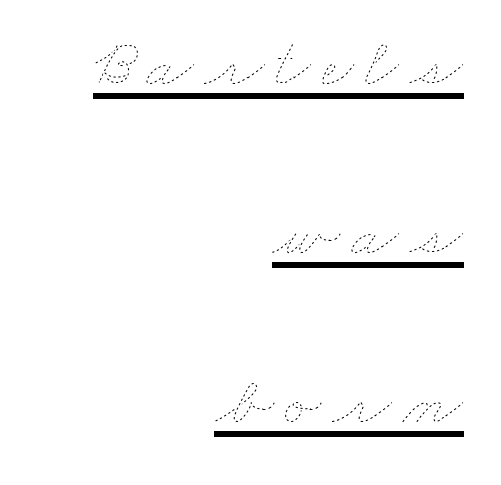
{"bold": "no", "weight": "thin", "width": "wide", "stroke_contrast": "low", "x_height": "small", "monospaced": "no", "underline": "yes", "align": "right", "line_spacing": "loose", "line_spacing_ratio": 2.45, "glyph_px": 69}
